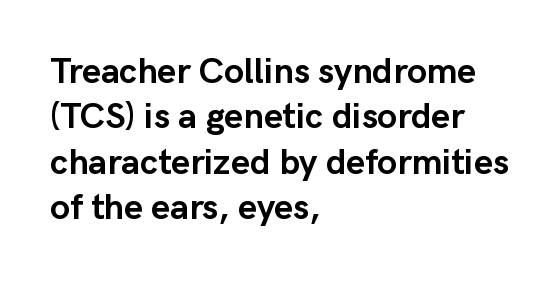
Q: Is the text bold? A: Yes.
Q: Is the text italic (slanted)? A: No, it is upright.
Q: Is the typeface a serif or a sans-serif typeface? A: Sans-serif.
Q: Is the text underlined? A: No.
Q: How is the paragraph aligned? A: Left-aligned.
Q: Is the spacing between letters normal or unusually wide? A: Normal.
Q: Is the spacing between lines tight, normal or loose? A: Normal.
Q: Width (condensed, normal, or wide)? A: Normal.
Q: Stroke contrast? A: Low.
Q: x-height? A: Medium.
Q: Monospaced? A: No.
